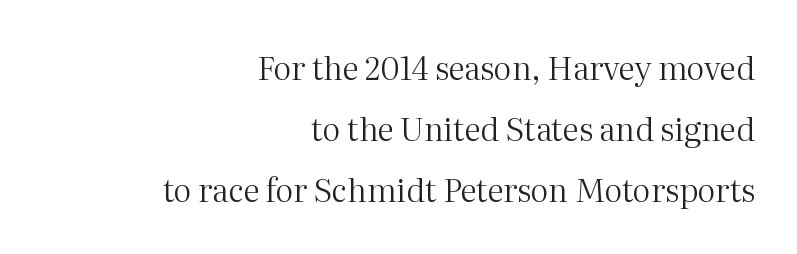
The image shows 32 px regular-weight serif type, upright; set right-aligned, loose line spacing (1.9x), normal letter spacing, not underlined; medium stroke contrast and a medium x-height.
